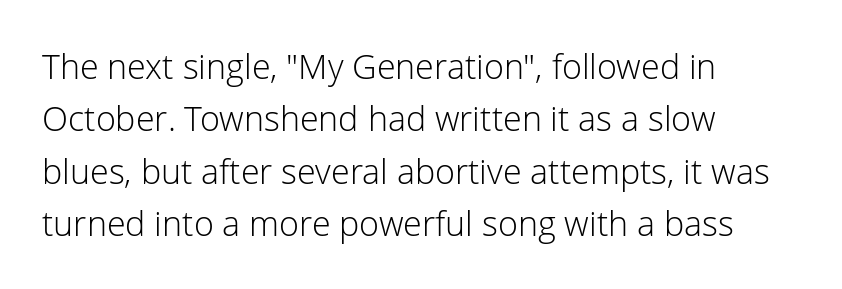
{"serif": "no", "italic": "no", "bold": "no", "weight": "light", "width": "normal", "stroke_contrast": "low", "x_height": "medium", "monospaced": "no", "underline": "no", "align": "left", "line_spacing": "normal", "line_spacing_ratio": 1.54, "letter_spacing": "normal", "letter_spacing_em": 0.0, "glyph_px": 34}
